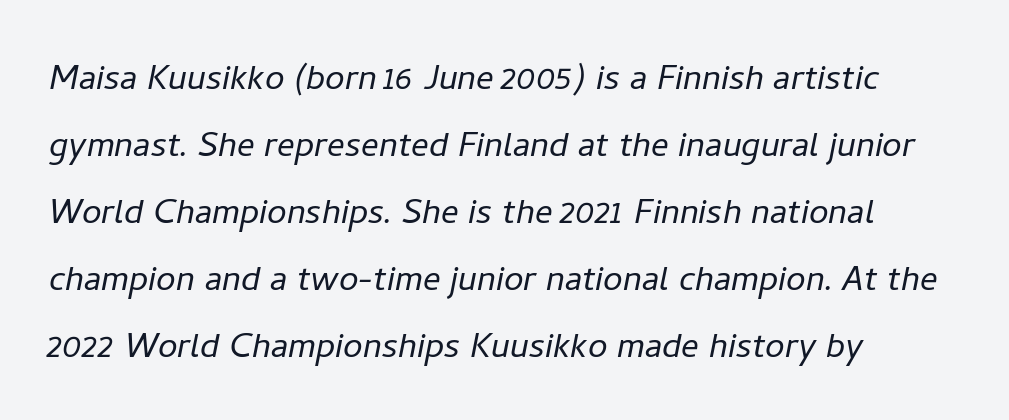
Q: Is the text bold? A: No.
Q: Is the text italic (slanted)? A: Yes, it leans right by about 11 degrees.
Q: Is the text underlined? A: No.
Q: How is the paragraph aligned? A: Left-aligned.
Q: Is the spacing between letters normal or unusually wide? A: Normal.
Q: Is the spacing between lines tight, normal or loose? A: Normal.
Q: Width (condensed, normal, or wide)? A: Normal.
Q: Stroke contrast? A: Low.
Q: x-height? A: Medium.
Q: Monospaced? A: No.
